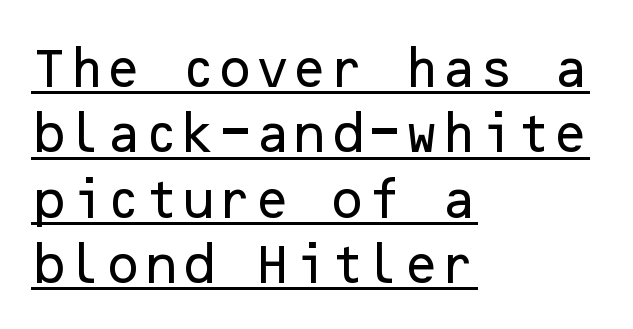
Q: Is the text italic (slanted)? A: No, it is upright.
Q: Is the typeface a serif or a sans-serif typeface? A: Sans-serif.
Q: Is the text underlined? A: Yes.
Q: How is the paragraph aligned? A: Left-aligned.
Q: Is the spacing between letters normal or unusually wide? A: Normal.
Q: Is the spacing between lines tight, normal or loose? A: Normal.
Q: Width (condensed, normal, or wide)? A: Normal.
Q: Stroke contrast? A: Low.
Q: x-height? A: Medium.
